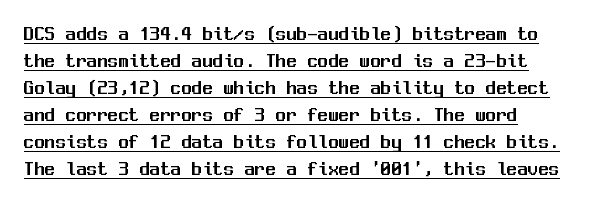
The image shows 21 px text type, upright; set normal line spacing (1.29x), normal letter spacing, underlined.
